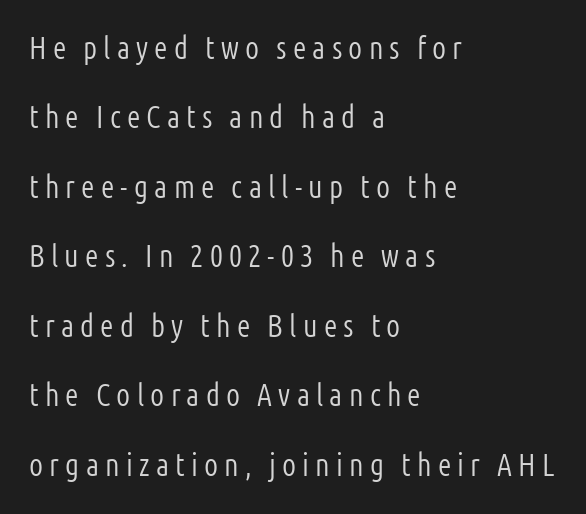
The image shows 31 px light, condensed sans-serif type, upright; set left-aligned, loose line spacing (2.24x), unusually wide letter spacing (+0.2 em), not underlined; low stroke contrast and a medium x-height.
